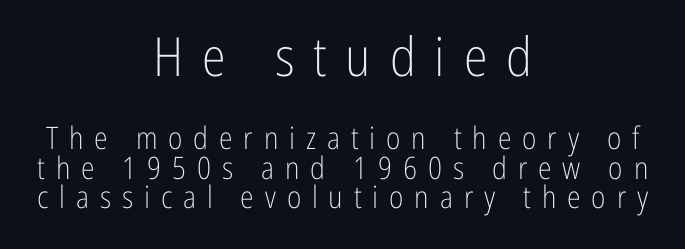
Q: Is the text bold? A: No.
Q: Is the text italic (slanted)? A: No, it is upright.
Q: Is the typeface a serif or a sans-serif typeface? A: Sans-serif.
Q: Is the text underlined? A: No.
Q: How is the paragraph aligned? A: Centered.
Q: Is the spacing between letters normal or unusually wide? A: Unusually wide.
Q: Is the spacing between lines tight, normal or loose? A: Tight.
Q: Which block of text is set in a larger size, the first (top) or the second (bottom)? A: The first (top) one.
Q: Width (condensed, normal, or wide)? A: Condensed.
Q: Stroke contrast? A: Low.
Q: x-height? A: Medium.
Q: Monospaced? A: No.
